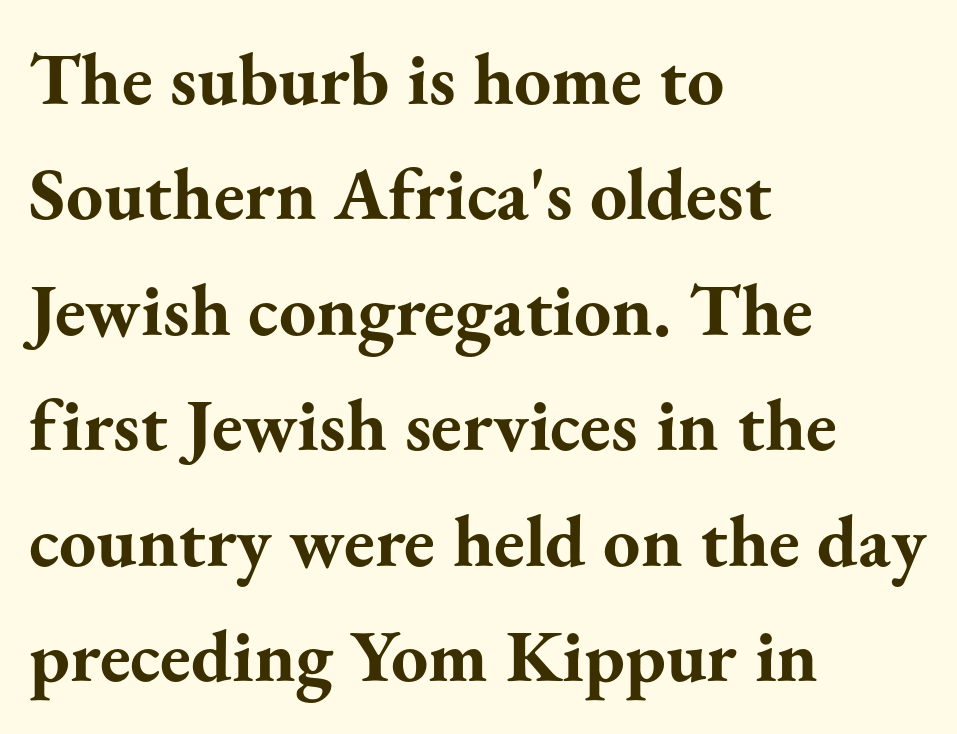
{"serif": "yes", "italic": "no", "bold": "yes", "weight": "bold", "width": "normal", "stroke_contrast": "medium", "x_height": "small", "monospaced": "no", "underline": "no", "align": "left", "line_spacing": "normal", "line_spacing_ratio": 1.56, "letter_spacing": "normal", "letter_spacing_em": 0.0, "glyph_px": 74}
